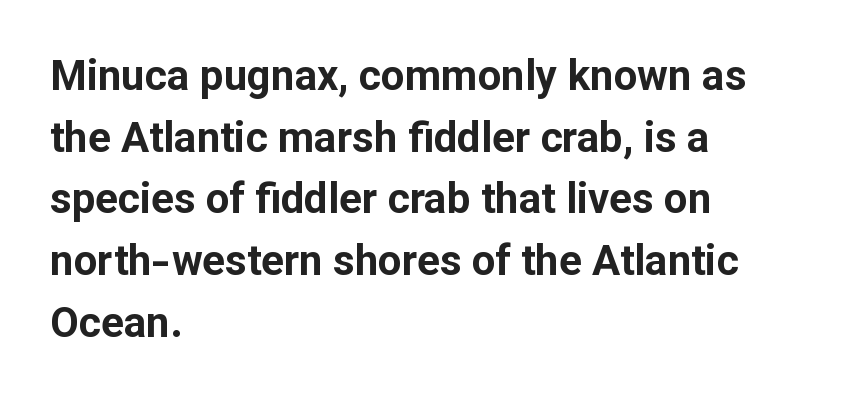
Q: Is the text bold? A: Yes.
Q: Is the text italic (slanted)? A: No, it is upright.
Q: Is the typeface a serif or a sans-serif typeface? A: Sans-serif.
Q: Is the text underlined? A: No.
Q: How is the paragraph aligned? A: Left-aligned.
Q: Is the spacing between letters normal or unusually wide? A: Normal.
Q: Is the spacing between lines tight, normal or loose? A: Normal.
Q: Width (condensed, normal, or wide)? A: Normal.
Q: Stroke contrast? A: Low.
Q: x-height? A: Medium.
Q: Monospaced? A: No.
